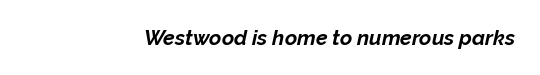
Q: Is the text bold? A: Yes.
Q: Is the text italic (slanted)? A: Yes, it leans right by about 12 degrees.
Q: Is the text underlined? A: No.
Q: Is the spacing between letters normal or unusually wide? A: Normal.
